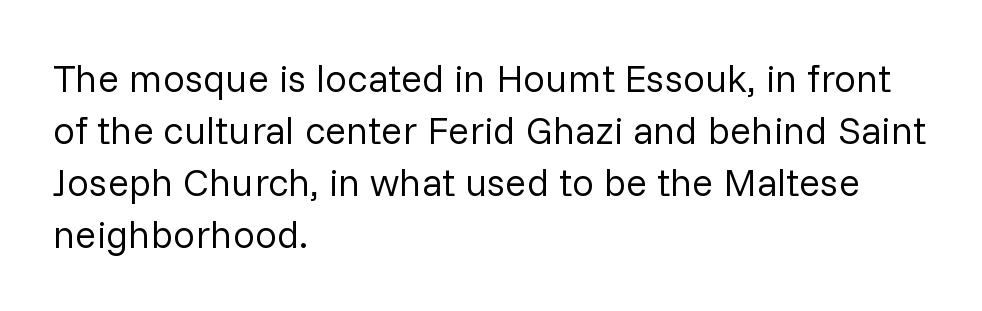
{"serif": "no", "italic": "no", "bold": "no", "weight": "regular", "width": "normal", "stroke_contrast": "low", "x_height": "medium", "monospaced": "no", "underline": "no", "align": "left", "line_spacing": "normal", "line_spacing_ratio": 1.33, "letter_spacing": "normal", "letter_spacing_em": 0.0, "glyph_px": 39}
